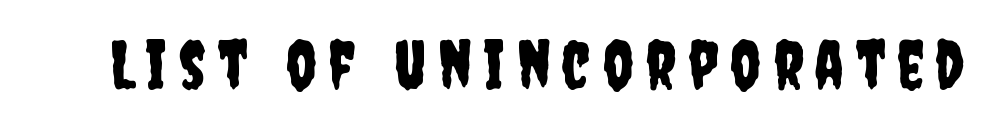
{"serif": "no", "italic": "no", "width": "condensed", "stroke_contrast": "low", "x_height": "large", "monospaced": "no", "underline": "no", "glyph_px": 67}
